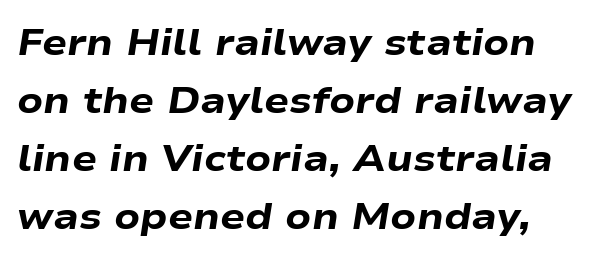
Does the weight exceed regular? Yes, all the way to bold. Horizontal bands of white between lines are of average thickness. Check the space under the baseline: it is left empty. It's the slanting kind of type. The line texture is even and compact thanks to regular tracking.
